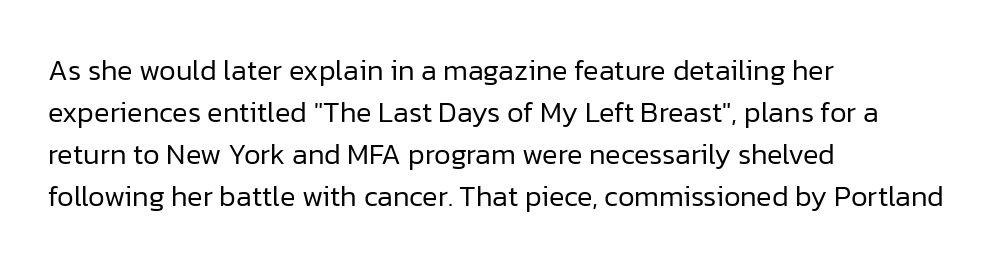
Q: Is the text bold? A: No.
Q: Is the text italic (slanted)? A: No, it is upright.
Q: Is the typeface a serif or a sans-serif typeface? A: Sans-serif.
Q: Is the text underlined? A: No.
Q: How is the paragraph aligned? A: Left-aligned.
Q: Is the spacing between letters normal or unusually wide? A: Normal.
Q: Is the spacing between lines tight, normal or loose? A: Normal.
Q: Width (condensed, normal, or wide)? A: Normal.
Q: Stroke contrast? A: Low.
Q: x-height? A: Medium.
Q: Monospaced? A: No.
